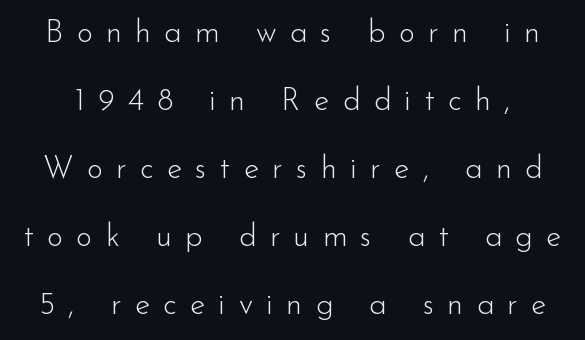
{"serif": "no", "italic": "no", "bold": "no", "weight": "light", "width": "normal", "stroke_contrast": "low", "x_height": "small", "monospaced": "no", "underline": "no", "line_spacing": "loose", "line_spacing_ratio": 2.19, "letter_spacing": "wide", "letter_spacing_em": 0.43, "glyph_px": 31}
